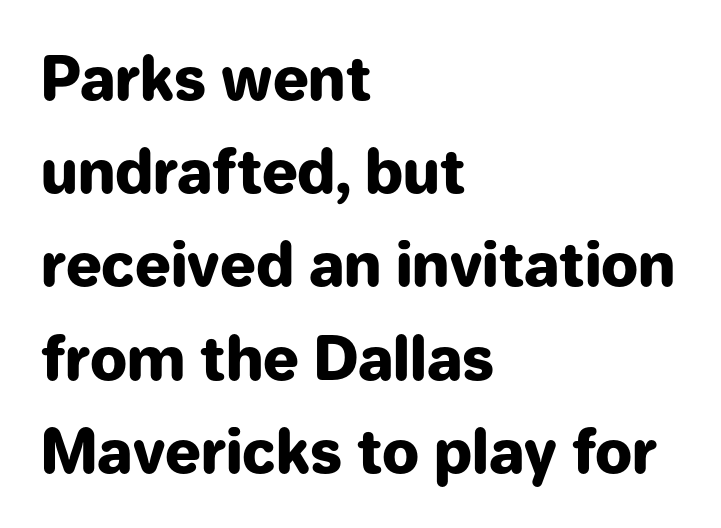
Leading matches the norm, producing a regular column. Beneath every word, the page is bare. A classic flush-left, rag-right setting is used for this passage. This sample uses an upright cut, with every glyph sitting square on the baseline.
